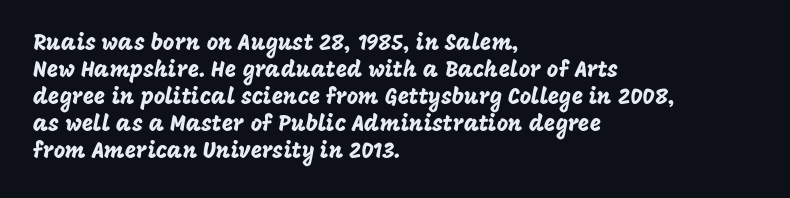
Q: Is the text italic (slanted)? A: Yes.
Q: Is the text underlined? A: No.
Q: How is the paragraph aligned? A: Left-aligned.
Q: Is the spacing between letters normal or unusually wide? A: Normal.
